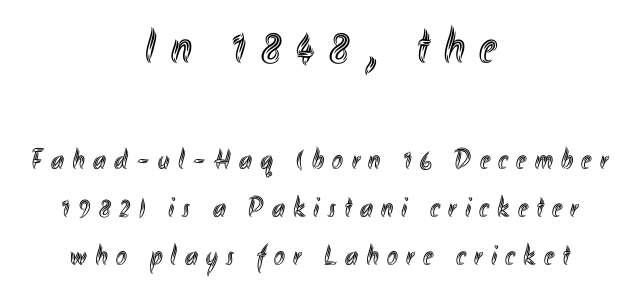
The image shows 50 px condensed type; set centered, normal line spacing (1.66x), unusually wide letter spacing (+0.29 em), not underlined; the first (top) block is 1.72x larger; a small x-height.
